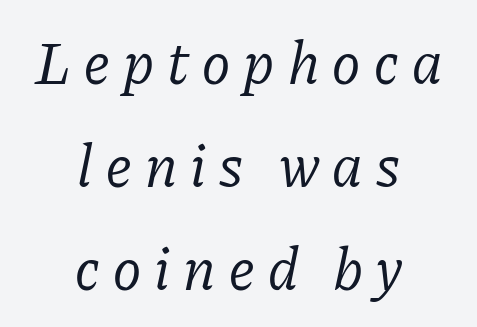
The image shows 60 px regular-weight serif type, italic (leaning right); set centered, line spacing 1.72x, unusually wide letter spacing (+0.22 em), not underlined; low stroke contrast and a medium x-height.
